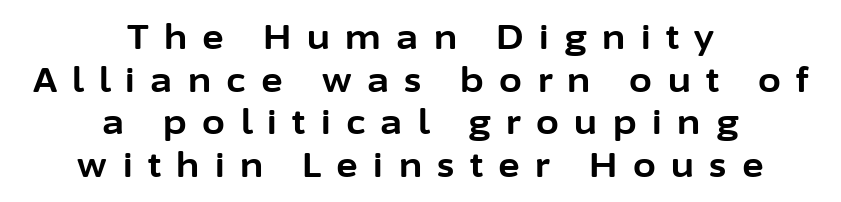
The image shows 33 px bold sans-serif type, upright; set centered, normal line spacing (1.29x), unusually wide letter spacing (+0.47 em), not underlined; low stroke contrast and a medium x-height.
